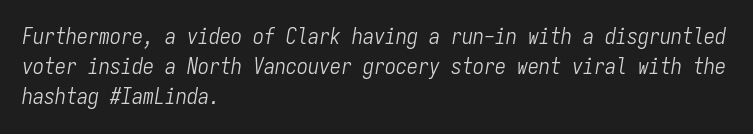
Q: Is the text bold? A: No.
Q: Is the text italic (slanted)? A: Yes, it leans right by about 9 degrees.
Q: Is the text underlined? A: No.
Q: How is the paragraph aligned? A: Left-aligned.
Q: Is the spacing between letters normal or unusually wide? A: Normal.
Q: Is the spacing between lines tight, normal or loose? A: Normal.
